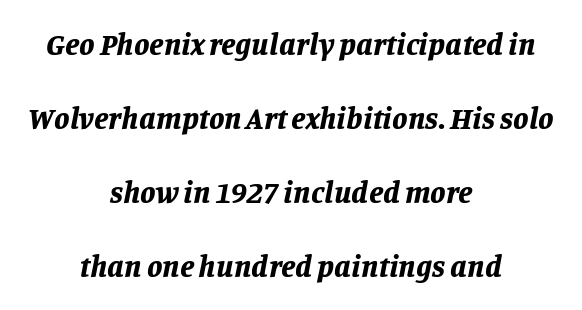
Q: Is the text bold? A: Yes.
Q: Is the text italic (slanted)? A: Yes, it leans right by about 11 degrees.
Q: Is the text underlined? A: No.
Q: How is the paragraph aligned? A: Centered.
Q: Is the spacing between letters normal or unusually wide? A: Normal.
Q: Is the spacing between lines tight, normal or loose? A: Loose.
Q: Width (condensed, normal, or wide)? A: Normal.
Q: Stroke contrast? A: Low.
Q: x-height? A: Large.
Q: Monospaced? A: No.
